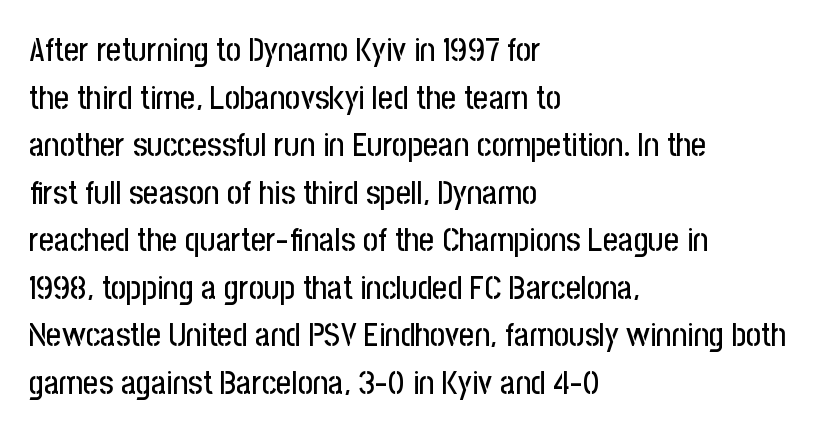
This rendering employs a face without finishing strokes, i.e., a sans-serif. Compared with typical paragraphs, the rows here are spaced about the same. A classic flush-left, rag-right setting is used for this passage. Varying glyph widths throughout — classic text-font behaviour. Tracking here is standard; glyphs follow each other at the usual distance.
